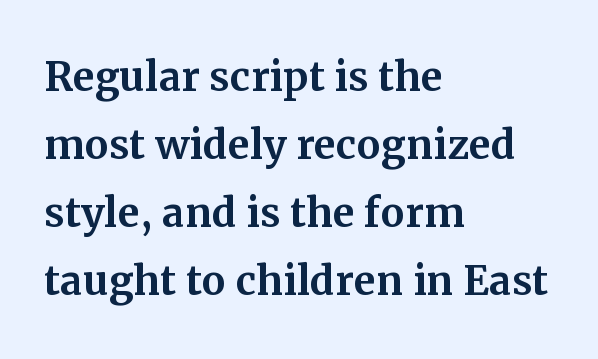
The characters display serif detailing at their extremities. Each row of text sits above clean, open space. Standard letterfit; no display-style spreading of the glyphs. Is this a fixed-width face? No — the glyphs have proportional, varying widths. Is there any slant? The stems are plumb. The rendering uses a moderate line-height, typical for paragraphs.
